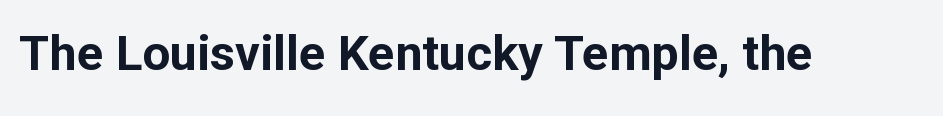
Caption: bold face, heavy strokes. The space beneath each line is pristine and unruled. The letters advance in unequal steps, a hallmark of proportional type. You can tell from the bare stems that sans-serif type was used. If you drew a line through each stem, it would be perfectly vertical.
